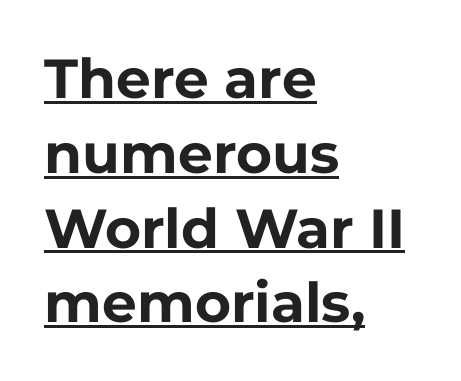
Q: Is the text bold? A: Yes.
Q: Is the text italic (slanted)? A: No, it is upright.
Q: Is the typeface a serif or a sans-serif typeface? A: Sans-serif.
Q: Is the text underlined? A: Yes.
Q: How is the paragraph aligned? A: Left-aligned.
Q: Is the spacing between letters normal or unusually wide? A: Normal.
Q: Is the spacing between lines tight, normal or loose? A: Normal.
Q: Width (condensed, normal, or wide)? A: Normal.
Q: Stroke contrast? A: Low.
Q: x-height? A: Medium.
Q: Monospaced? A: No.
